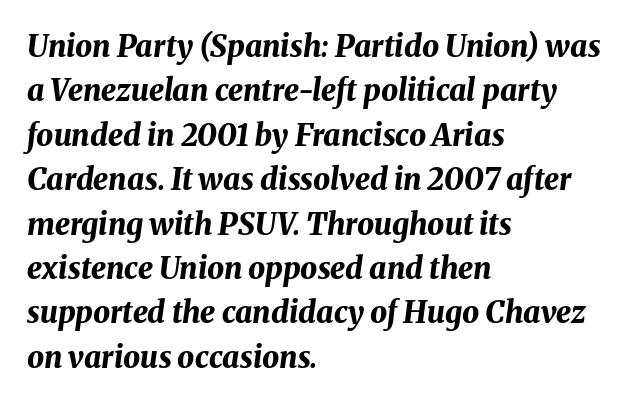
The image shows 30 px bold type, italic (leaning right); set left-aligned, normal line spacing (1.48x), normal letter spacing, not underlined; medium stroke contrast and a medium x-height.
